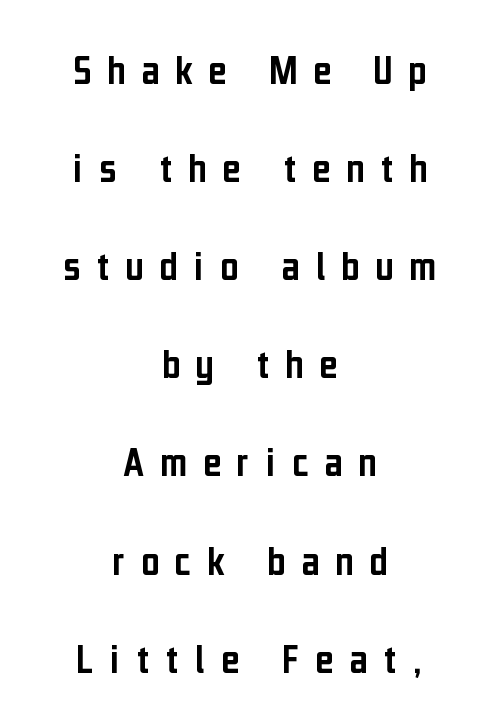
The image shows 44 px condensed sans-serif type, upright; set centered, loose line spacing (2.23x), unusually wide letter spacing (+0.36 em), not underlined; low stroke contrast and a medium x-height.
